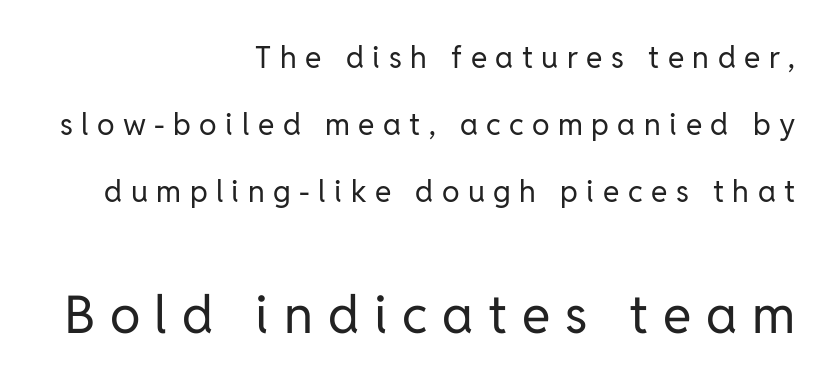
{"serif": "no", "italic": "no", "bold": "no", "weight": "regular", "width": "normal", "stroke_contrast": "low", "x_height": "medium", "monospaced": "no", "underline": "no", "align": "right", "line_spacing": "loose", "line_spacing_ratio": 2.24, "letter_spacing": "wide", "letter_spacing_em": 0.28, "larger_block": "second", "size_ratio": 1.73, "glyph_px": 52}
